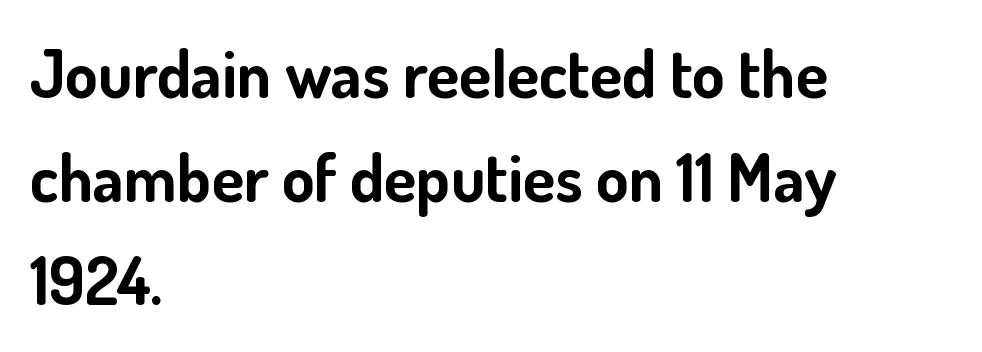
The image shows 66 px bold sans-serif type, upright; set left-aligned, normal line spacing (1.57x), normal letter spacing, not underlined; low stroke contrast and a small x-height.
